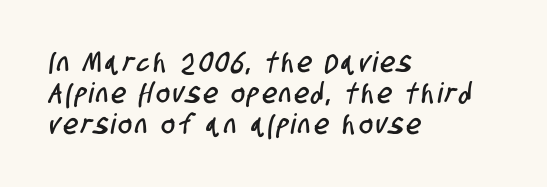
{"serif": "no", "width": "condensed", "stroke_contrast": "low", "x_height": "large", "monospaced": "no", "underline": "no", "align": "left", "line_spacing": "tight", "line_spacing_ratio": 1.1, "glyph_px": 28}
